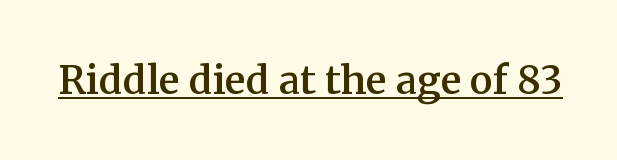
The passage shown is underscored from start to finish. The specimen reads as upright at a glance. The typesetting leans somewhat heavy: a semibold. Is the letter spacing exaggerated? No — it looks like the ordinary default.
